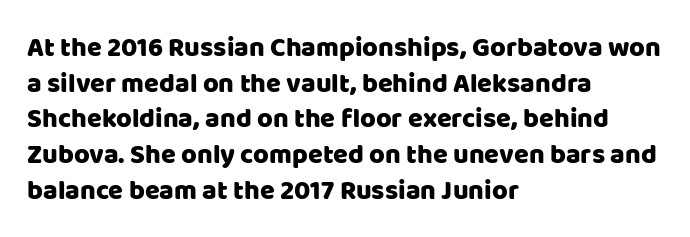
Line spacing here is normal. In terms of posture, this sample is upright. A bare baseline throughout the passage. Does the copy run flush right? No — it runs flush left. You could call the tracking neutral — neither tight nor loose.
